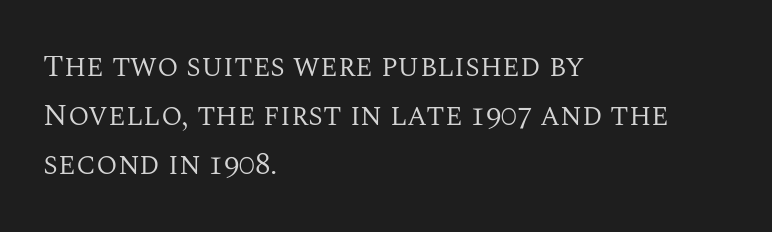
The image shows 31 px regular-weight serif type, upright; set left-aligned, normal line spacing (1.58x), normal letter spacing, not underlined; medium stroke contrast and a large x-height.
